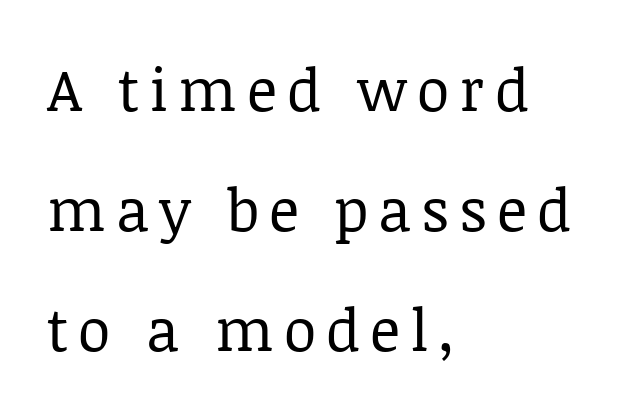
A serif font was chosen for this passage. The compositor pushed each line to the left boundary. Stem width sits at or under what a default text font uses. The rendering uses natural spacing where letterforms have individual widths. The typography opts for an upright posture over an oblique one. Horizontal bands of white between lines are thick stripes.
